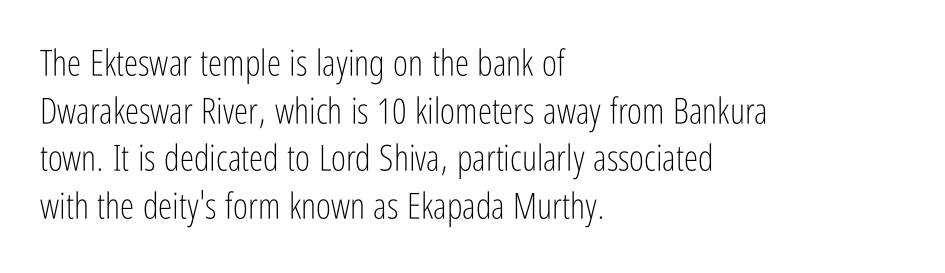
{"serif": "no", "italic": "no", "bold": "no", "weight": "light", "width": "condensed", "stroke_contrast": "low", "x_height": "medium", "monospaced": "no", "underline": "no", "align": "left", "line_spacing": "normal", "line_spacing_ratio": 1.32, "letter_spacing": "normal", "letter_spacing_em": 0.0, "glyph_px": 36}
